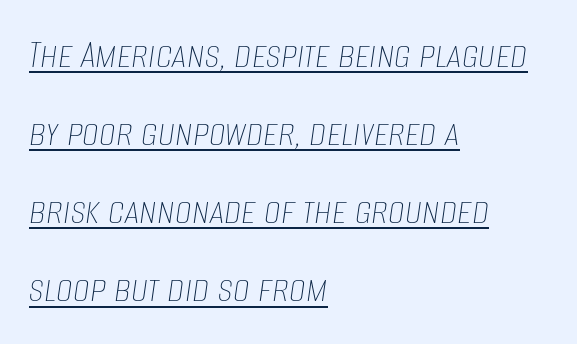
Where is the straight margin? On the left. The passage shown is underscored from start to finish. The weight tops out at a normal text grade. Compared with ordinary roman type, these characters are visibly tilted. Tracking value appears to be zero — textbook default spacing.
